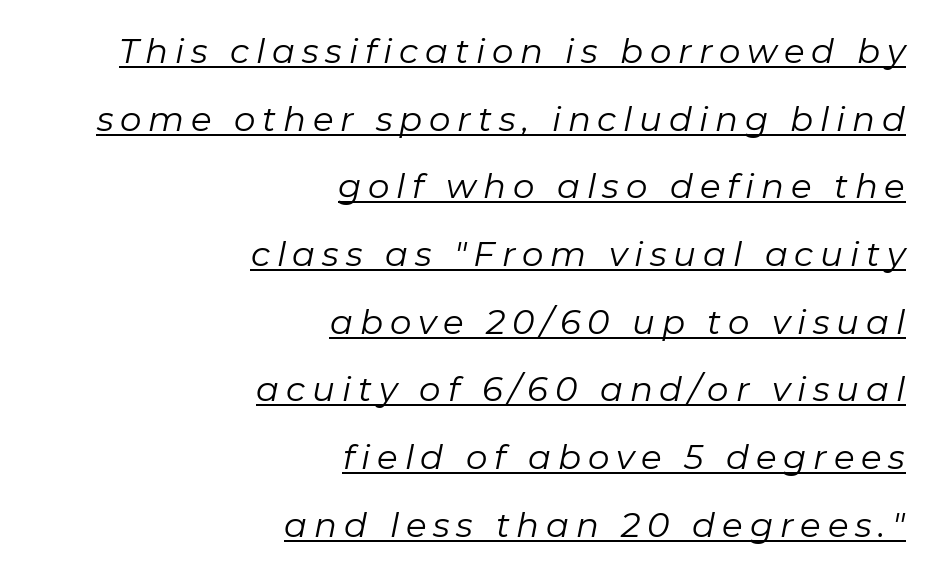
The passage shown is underscored from start to finish. This rendering uses right alignment, leaving the left contour irregular. Proportional: the letters do not fall into vertical columns. Quick note: interline space is abundant.
